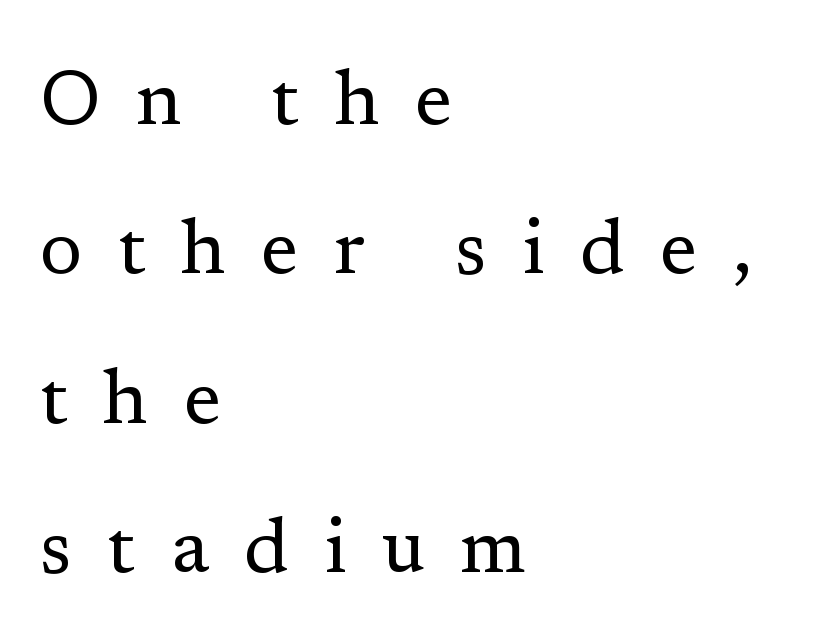
The image shows 77 px regular-weight serif type, upright; set left-aligned, loose line spacing (1.94x), unusually wide letter spacing (+0.46 em), not underlined; low stroke contrast and a medium x-height.
